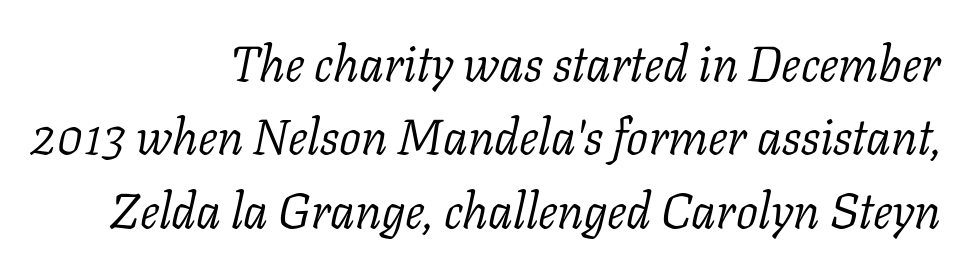
A flush-right, rag-left setting is used for this passage. The space between consecutive lines is moderate. Emphasis-style slanted type is in use. The rendering uses natural spacing where letterforms have individual widths. Honestly, there is no underline to notice here at all. Tracking here is standard; glyphs follow each other at the usual distance.
